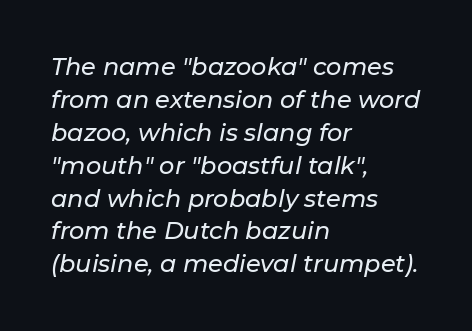
The zone under the glyphs is completely vacant. The paragraph shown leans on its left margin. The text carries the slant typical of an italic or oblique font. Summary of vertical rhythm: regular, with standard interline spacing. The horizontal fit of the characters is conventional and even.
